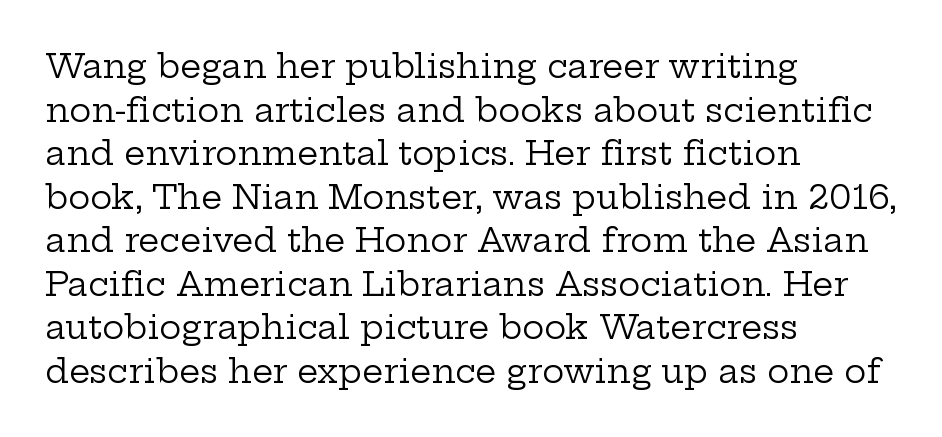
{"serif": "yes", "italic": "no", "bold": "no", "weight": "regular", "width": "wide", "stroke_contrast": "low", "x_height": "medium", "monospaced": "no", "underline": "no", "align": "left", "line_spacing": "normal", "line_spacing_ratio": 1.32, "letter_spacing": "normal", "letter_spacing_em": 0.0, "glyph_px": 33}
